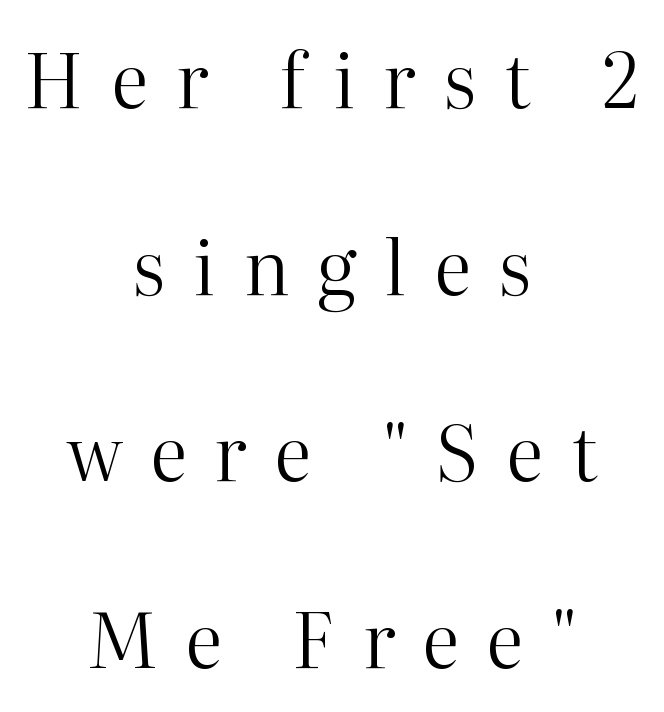
Q: Is the text bold? A: No.
Q: Is the text italic (slanted)? A: No, it is upright.
Q: Is the typeface a serif or a sans-serif typeface? A: Serif.
Q: Is the text underlined? A: No.
Q: How is the paragraph aligned? A: Centered.
Q: Is the spacing between letters normal or unusually wide? A: Unusually wide.
Q: Is the spacing between lines tight, normal or loose? A: Loose.
Q: Width (condensed, normal, or wide)? A: Normal.
Q: Stroke contrast? A: High.
Q: x-height? A: Medium.
Q: Monospaced? A: No.
